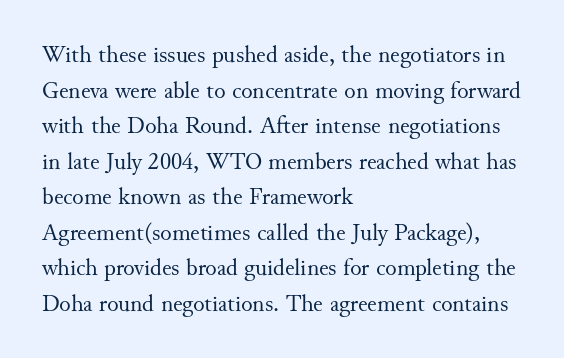
{"italic": "no", "bold": "no", "underline": "no", "align": "left", "line_spacing": "normal", "line_spacing_ratio": 1.48, "letter_spacing": "normal", "letter_spacing_em": 0.0, "glyph_px": 24}
